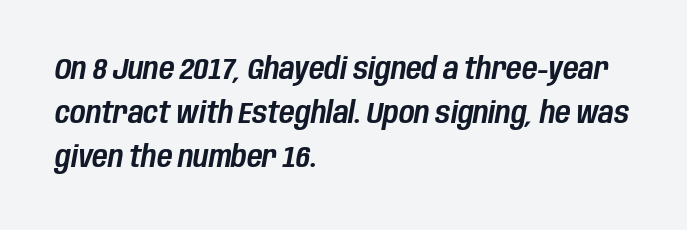
{"italic": "yes", "lean": "right", "slant_degrees": 10, "width": "condensed", "stroke_contrast": "low", "x_height": "large", "monospaced": "no", "underline": "no", "align": "left", "line_spacing": "normal", "line_spacing_ratio": 1.46, "letter_spacing": "normal", "letter_spacing_em": 0.0, "glyph_px": 30}
